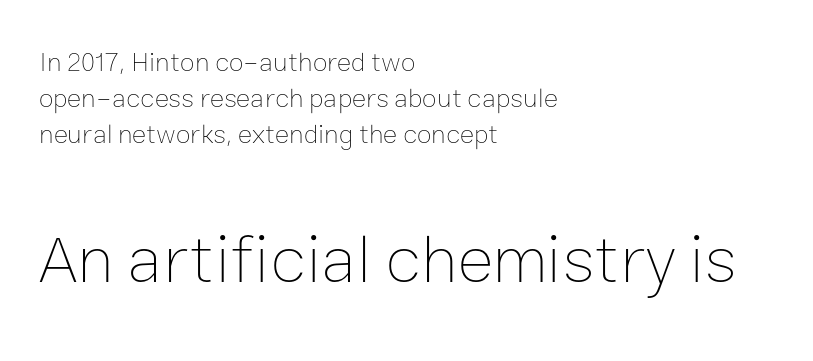
{"italic": "no", "bold": "no", "weight": "thin", "width": "normal", "stroke_contrast": "low", "x_height": "medium", "monospaced": "no", "underline": "no", "align": "left", "line_spacing": "normal", "line_spacing_ratio": 1.34, "letter_spacing": "normal", "letter_spacing_em": 0.0, "larger_block": "second", "size_ratio": 2.52, "glyph_px": 68}
